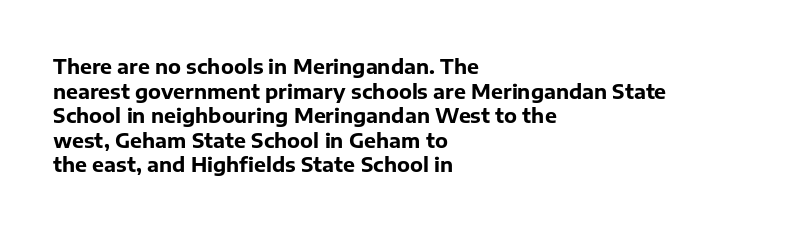
Q: Is the text bold? A: Yes.
Q: Is the text italic (slanted)? A: No, it is upright.
Q: Is the text underlined? A: No.
Q: How is the paragraph aligned? A: Left-aligned.
Q: Is the spacing between letters normal or unusually wide? A: Normal.
